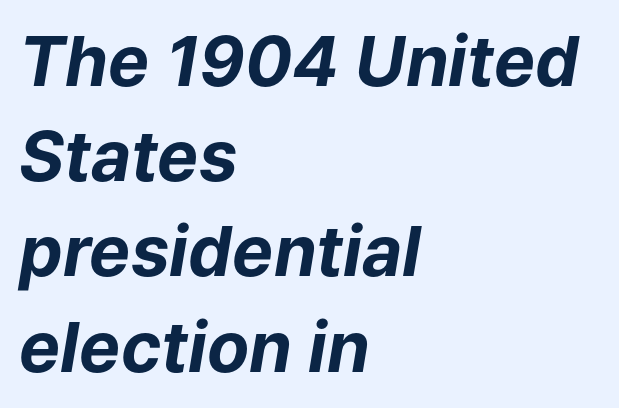
Q: Is the text bold? A: Yes.
Q: Is the text italic (slanted)? A: Yes, it leans right by about 9 degrees.
Q: Is the text underlined? A: No.
Q: How is the paragraph aligned? A: Left-aligned.
Q: Is the spacing between letters normal or unusually wide? A: Normal.
Q: Is the spacing between lines tight, normal or loose? A: Normal.
Q: Width (condensed, normal, or wide)? A: Normal.
Q: Stroke contrast? A: Low.
Q: x-height? A: Medium.
Q: Monospaced? A: No.
